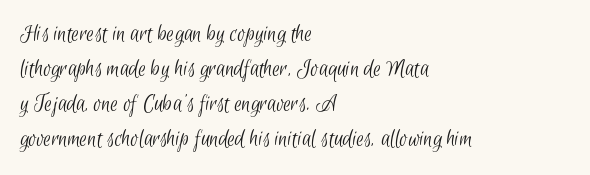
Underline: absent. The font sits on the lighter half of the weight spectrum, regular included. Regarding leading, the lines here are spaced in the standard way. Standard letterfit; no display-style spreading of the glyphs. Teacher's note: observe the even left margin — that is flush-left alignment.
